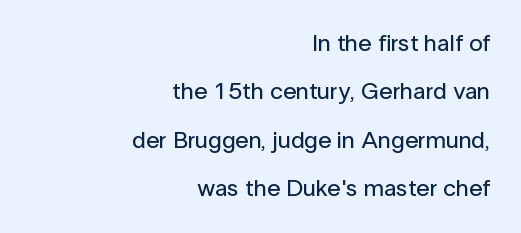
Q: Is the text italic (slanted)? A: No, it is upright.
Q: Is the text underlined? A: No.
Q: How is the paragraph aligned? A: Right-aligned.
Q: Is the spacing between letters normal or unusually wide? A: Normal.
Q: Is the spacing between lines tight, normal or loose? A: Loose.
